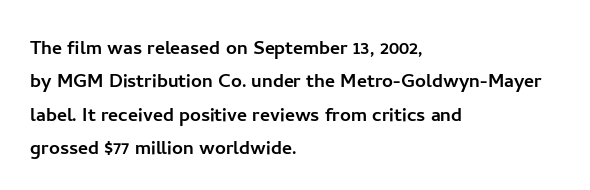
Q: Is the text italic (slanted)? A: No, it is upright.
Q: Is the text underlined? A: No.
Q: How is the paragraph aligned? A: Left-aligned.
Q: Is the spacing between letters normal or unusually wide? A: Normal.
Q: Is the spacing between lines tight, normal or loose? A: Normal.
